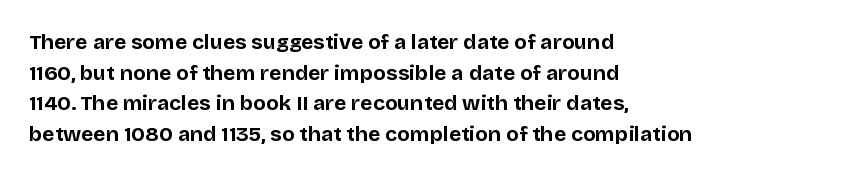
Q: Is the text bold? A: Yes.
Q: Is the text italic (slanted)? A: No, it is upright.
Q: Is the text underlined? A: No.
Q: How is the paragraph aligned? A: Left-aligned.
Q: Is the spacing between letters normal or unusually wide? A: Normal.
Q: Is the spacing between lines tight, normal or loose? A: Normal.
